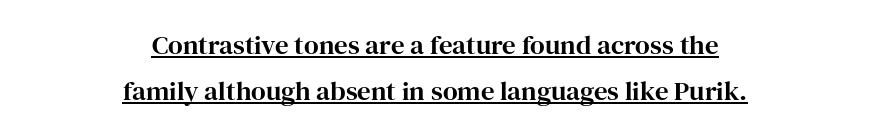
Horizontal alignment here is central, giving a formal, balanced look. This rendering features underlined lettering. These lines keep a tight, regular rhythm from letter to letter. The axis of the letterforms is exactly vertical.
